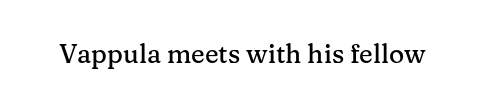
{"italic": "no", "underline": "no", "letter_spacing": "normal", "letter_spacing_em": 0.0, "glyph_px": 26}
